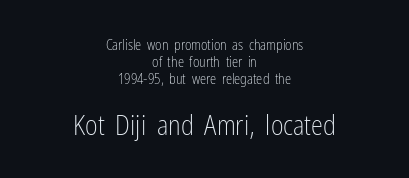
The image shows 27 px text type, upright; set centered, line spacing 1.2x, normal letter spacing, not underlined; the second (bottom) block is 1.93x larger.
